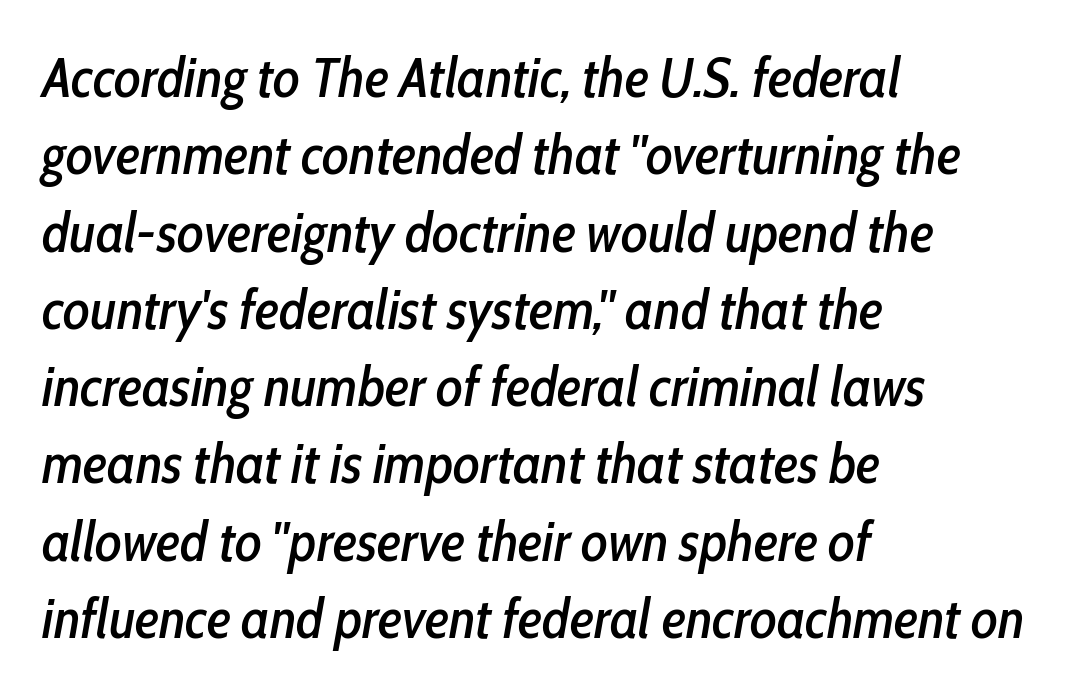
{"italic": "yes", "lean": "right", "slant_degrees": 10, "width": "condensed", "stroke_contrast": "low", "x_height": "medium", "monospaced": "no", "underline": "no", "align": "left", "line_spacing": "normal", "line_spacing_ratio": 1.38, "letter_spacing": "normal", "letter_spacing_em": 0.0, "glyph_px": 56}
